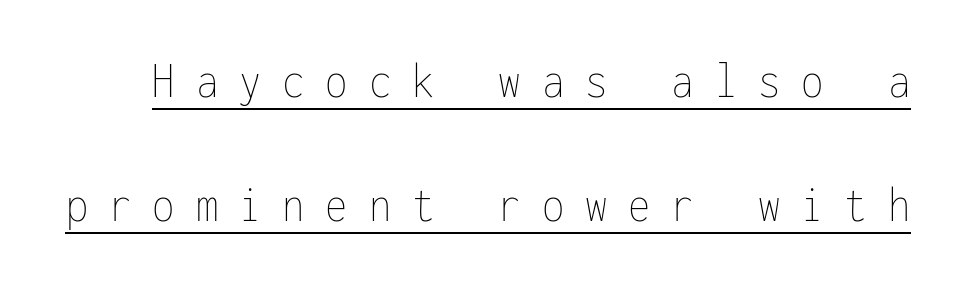
The image shows 51 px thin, condensed type, upright, monospaced; set loose line spacing (2.43x), unusually wide letter spacing (+0.41 em), underlined; low stroke contrast and a medium x-height.
